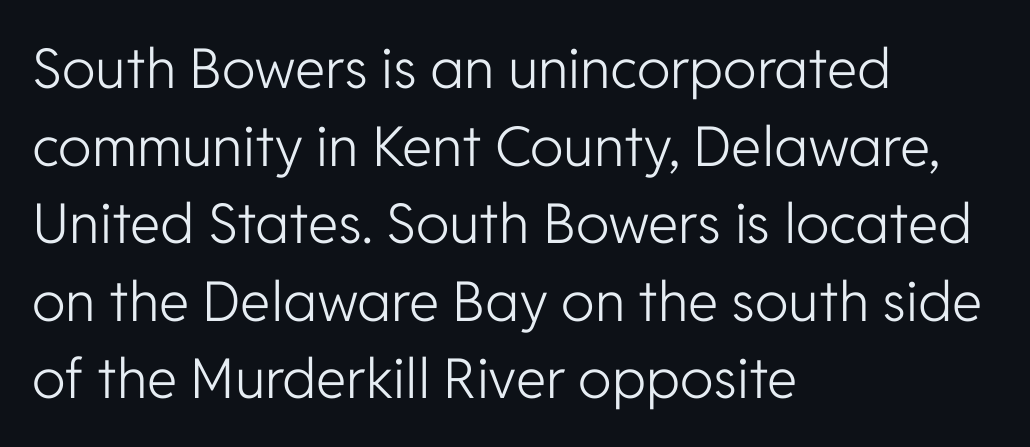
{"serif": "no", "italic": "no", "bold": "no", "weight": "light", "width": "normal", "stroke_contrast": "low", "x_height": "medium", "monospaced": "no", "underline": "no", "align": "left", "line_spacing": "normal", "line_spacing_ratio": 1.41, "letter_spacing": "normal", "letter_spacing_em": 0.0, "glyph_px": 55}
